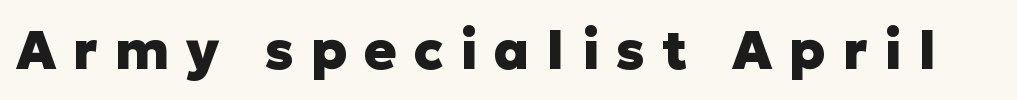
The image shows 54 px heavy sans-serif type, upright; set unusually wide letter spacing (+0.31 em), not underlined; low stroke contrast and a medium x-height.
